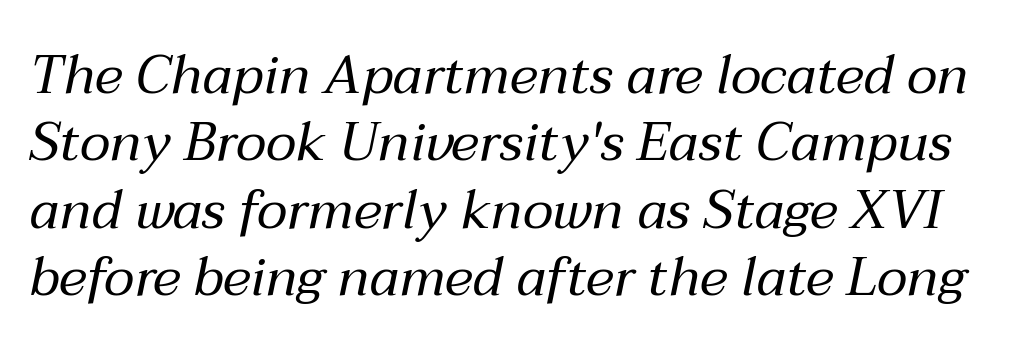
Q: Is the text bold? A: No.
Q: Is the text italic (slanted)? A: Yes, it leans right by about 12 degrees.
Q: Is the text underlined? A: No.
Q: Is the spacing between letters normal or unusually wide? A: Normal.
Q: Is the spacing between lines tight, normal or loose? A: Normal.
Q: Width (condensed, normal, or wide)? A: Normal.
Q: Stroke contrast? A: Medium.
Q: x-height? A: Medium.
Q: Monospaced? A: No.
